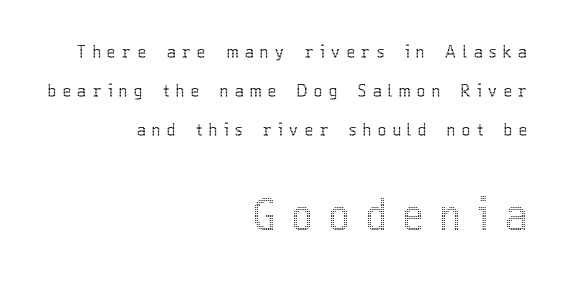
The typesetter chose a ragged-left arrangement here. Block two is the big one; block one sits smaller above it. Just letters on the line, the space beneath them empty. The passage shown is typed in a proportional face where columns would drift.
